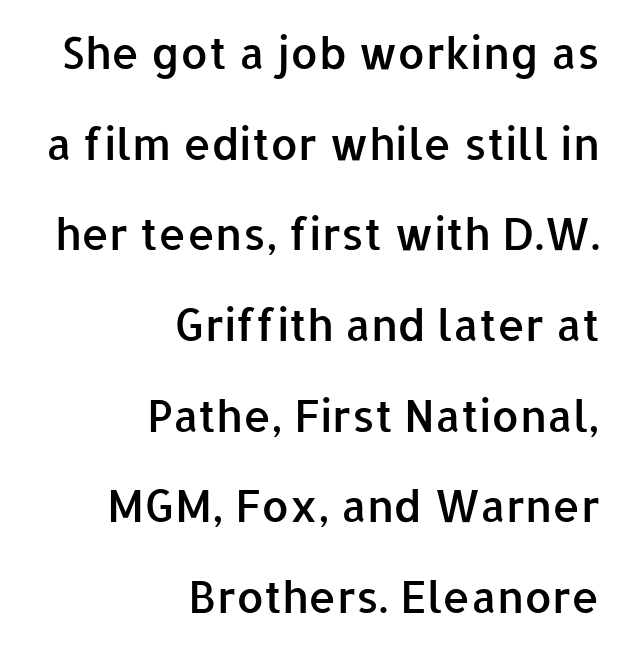
Compared with typical paragraphs, the rows here are farther apart. Default kerning and tracking; the words read as compact shapes. If you drew a ruler down the right edge, every line would touch it. Quick note: underline off. Posture: vertical.
